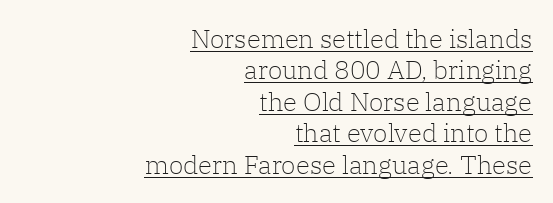
Q: Is the text bold? A: No.
Q: Is the text italic (slanted)? A: No, it is upright.
Q: Is the text underlined? A: Yes.
Q: How is the paragraph aligned? A: Right-aligned.
Q: Is the spacing between letters normal or unusually wide? A: Normal.
